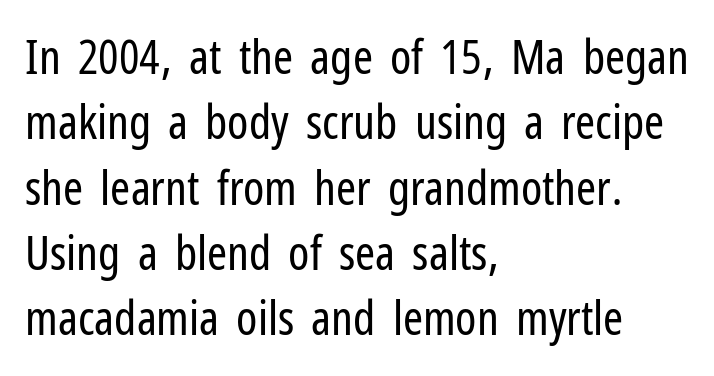
The image shows 48 px regular-weight, condensed sans-serif type, upright; set left-aligned, normal line spacing (1.36x), normal letter spacing, not underlined; low stroke contrast and a medium x-height.
